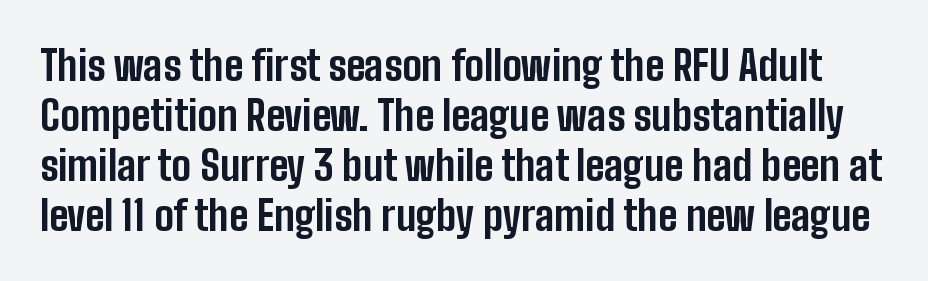
The image shows 41 px bold, condensed sans-serif type, upright; set line spacing 1.22x, normal letter spacing, not underlined; low stroke contrast and a medium x-height.
